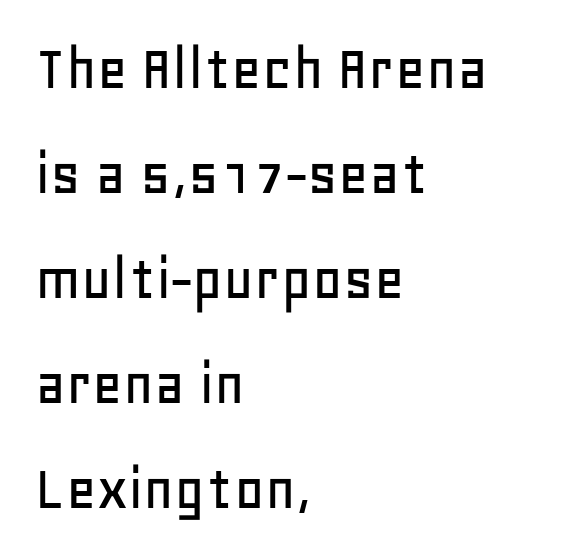
The image shows 66 px sans-serif type, upright; set left-aligned, normal line spacing (1.59x), normal letter spacing, not underlined; low stroke contrast and a large x-height.
